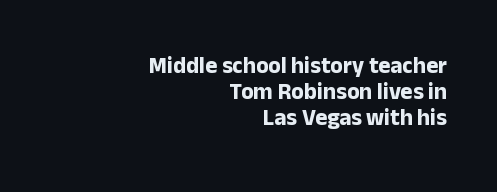
Q: Is the text bold? A: Yes.
Q: Is the text italic (slanted)? A: No, it is upright.
Q: Is the text underlined? A: No.
Q: How is the paragraph aligned? A: Right-aligned.
Q: Is the spacing between letters normal or unusually wide? A: Normal.
Q: Is the spacing between lines tight, normal or loose? A: Tight.
